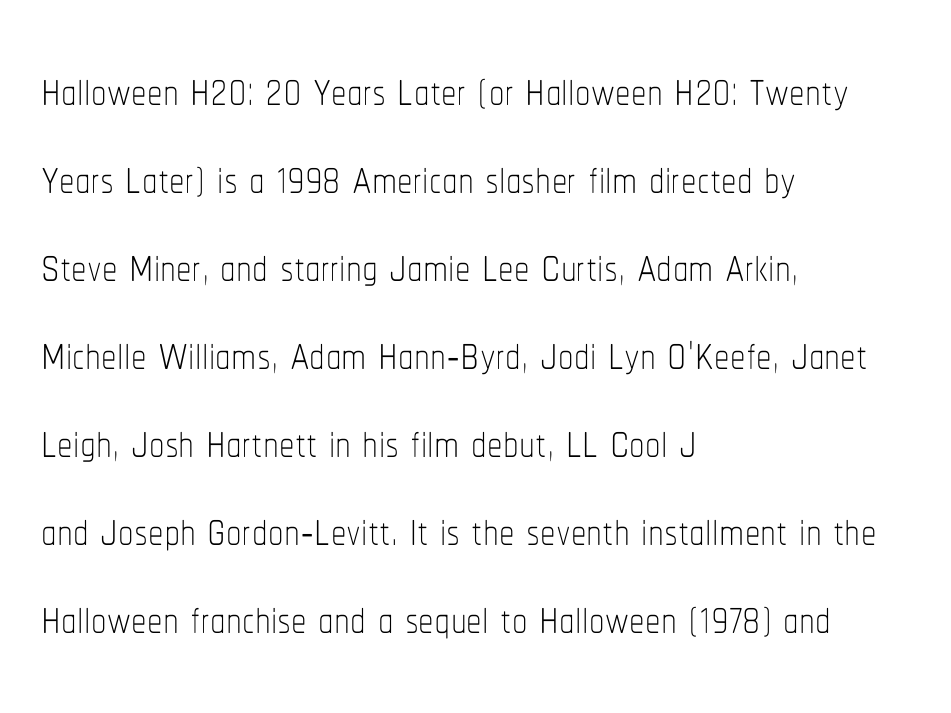
The typesetting does not lean heavy: it is not bold. Is the letter spacing exaggerated? No — it looks like the ordinary default. Only glyphs here, with clear space below each row. The compositor pushed each line to the left boundary. Honestly, the row spacing looks completely unremarkable. This sample uses an upright cut, with every glyph sitting square on the baseline.
